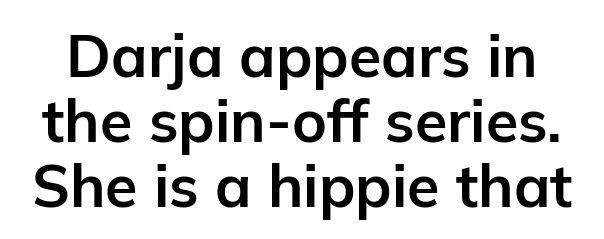
Decoration check: the copy has no underline. Bold? Absolutely — the strokes are thick and heavy. You can tell from the bare stems that sans-serif type was used. Note the varied advance widths — an 'i' is clearly narrower than an 'm'. Vertically, the passage feels compressed, each row crowding the next. Letter spacing: default.
